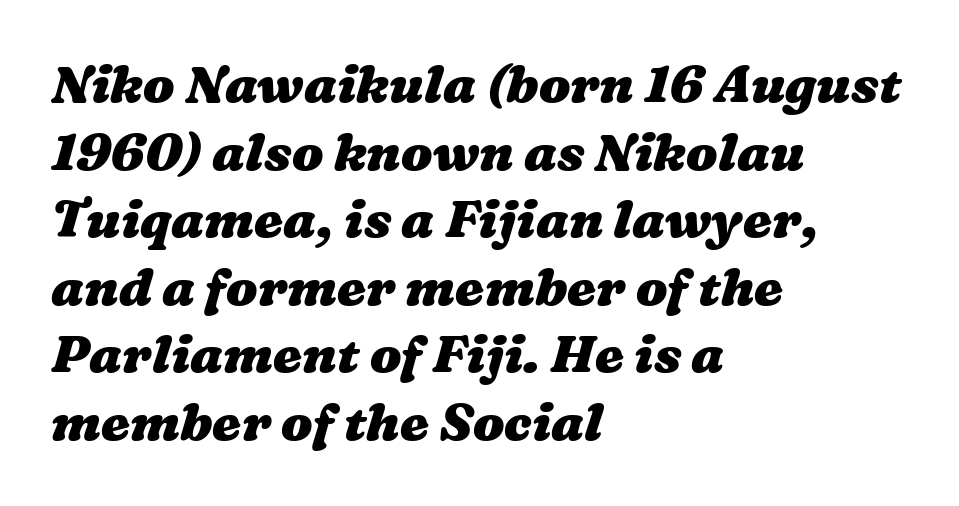
Is the block centered? No — it sits flush against the left margin. The face used here is proportionally spaced, like ordinary book or web type. Nobody touched the tracking dial on this one. The string is rendered with underlining switched off. Strokes here are thick enough to call this a true bold. A normal amount of white space separates one row of letters from the next.
